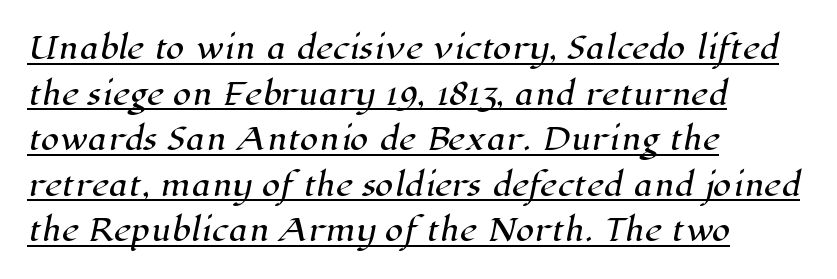
Q: Is the typeface a serif or a sans-serif typeface? A: Serif.
Q: Is the text underlined? A: Yes.
Q: How is the paragraph aligned? A: Left-aligned.
Q: Is the spacing between letters normal or unusually wide? A: Normal.
Q: Is the spacing between lines tight, normal or loose? A: Normal.
Q: Width (condensed, normal, or wide)? A: Normal.
Q: Stroke contrast? A: High.
Q: x-height? A: Medium.
Q: Monospaced? A: No.
